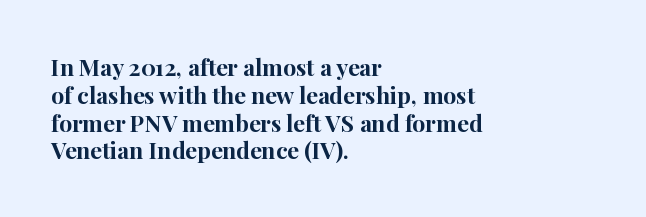
Short and long lines alike share a common starting point at left. Unlike italic type, these characters show no tilt at all. The passage shown is emphatically bold. The face used here is rendered with its standard letterfit. The space beneath each line is pristine and unruled.
